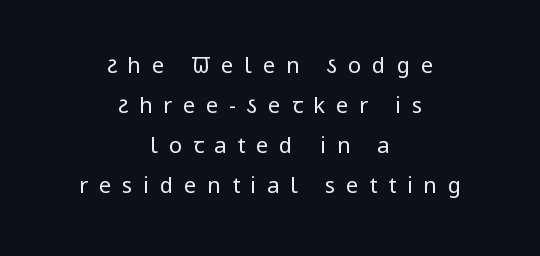
The lines in this sample share a center point and differ in where they start and stop. Letters rest on an invisible, unmarked baseline. Is the type heavy? It reads as light-to-regular instead. Nope, not italic — everything's standing straight. The tracking jumps out immediately: characters are airy and widely separated.
